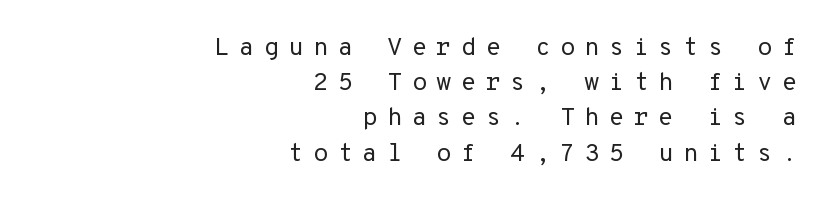
Beneath every word, the page is bare. These lines have a slow, spaced-out rhythm from letter to letter. Nope, not italic — everything's standing straight. Weight: regular or lighter. One glance says typical: line gaps are just what's usual.
